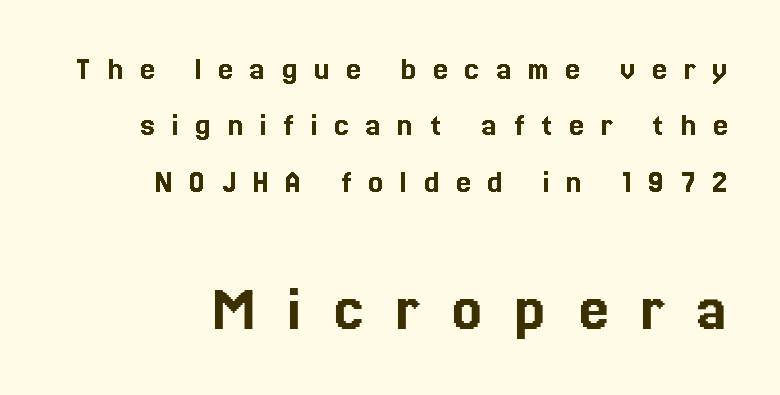
Q: Is the text italic (slanted)? A: No, it is upright.
Q: Is the text underlined? A: No.
Q: How is the paragraph aligned? A: Right-aligned.
Q: Is the spacing between letters normal or unusually wide? A: Unusually wide.
Q: Is the spacing between lines tight, normal or loose? A: Normal.
Q: Which block of text is set in a larger size, the first (top) or the second (bottom)? A: The second (bottom) one.
Q: Width (condensed, normal, or wide)? A: Normal.
Q: x-height? A: Medium.
Q: Monospaced? A: No.
